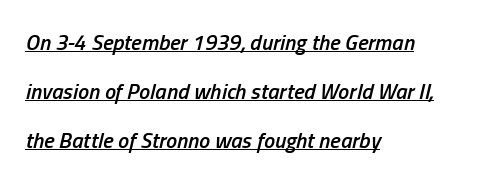
The image shows 22 px text type, italic (leaning right); set left-aligned, loose line spacing (2.22x), normal letter spacing, underlined.
